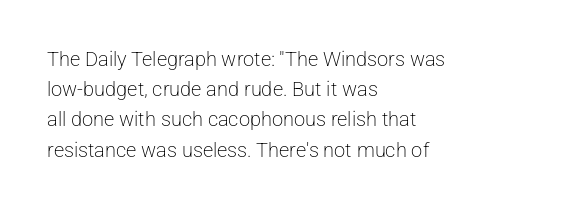
{"italic": "no", "bold": "no", "underline": "no", "align": "left", "line_spacing": "normal", "line_spacing_ratio": 1.51, "letter_spacing": "normal", "letter_spacing_em": 0.0, "glyph_px": 20}
